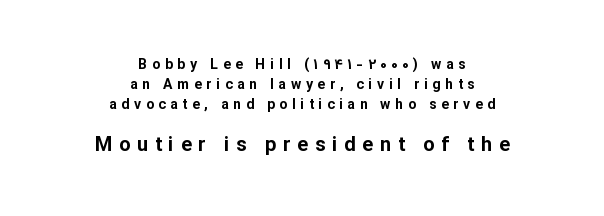
Q: Is the text bold? A: Yes.
Q: Is the text italic (slanted)? A: No, it is upright.
Q: Is the text underlined? A: No.
Q: How is the paragraph aligned? A: Centered.
Q: Is the spacing between letters normal or unusually wide? A: Unusually wide.
Q: Is the spacing between lines tight, normal or loose? A: Normal.
Q: Which block of text is set in a larger size, the first (top) or the second (bottom)? A: The second (bottom) one.
